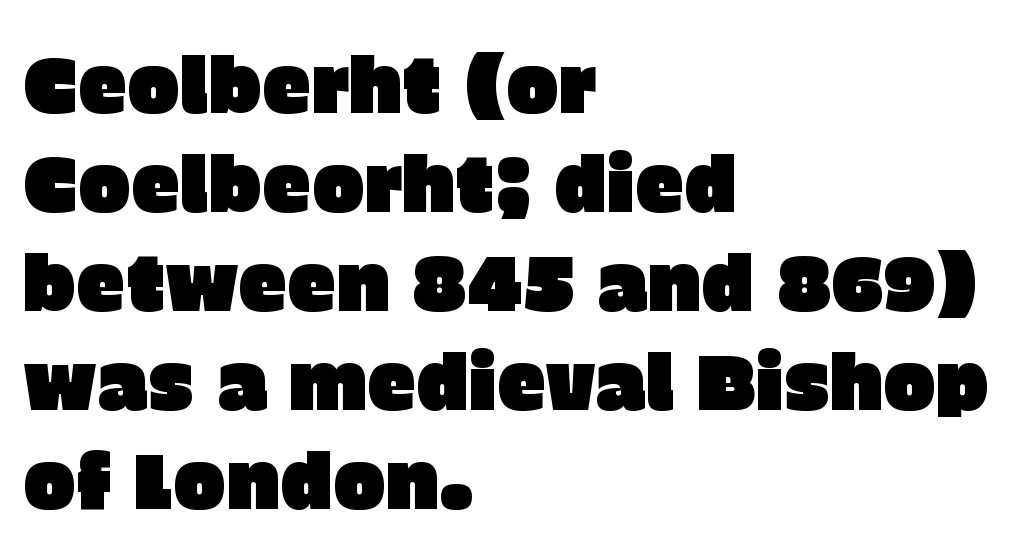
{"serif": "no", "italic": "no", "width": "normal", "stroke_contrast": "low", "x_height": "large", "monospaced": "no", "underline": "no", "align": "left", "line_spacing": "normal", "line_spacing_ratio": 1.27, "letter_spacing": "normal", "letter_spacing_em": 0.0, "glyph_px": 78}
